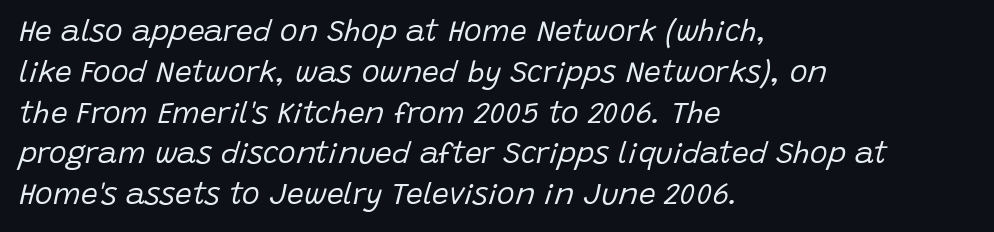
The rag falls on the right side of this text block. Character widths vary here, with narrow letters taking less room than wide ones. In terms of leading, this rendering sits right in the middle. The gap between lines stays unmarked.
